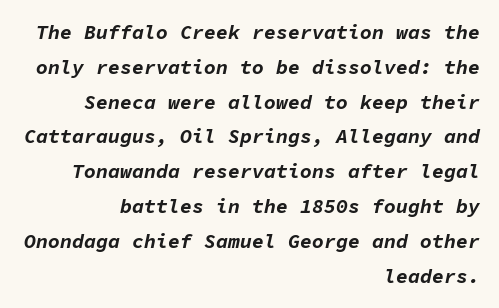
{"italic": "yes", "lean": "right", "slant_degrees": 11, "bold": "yes", "underline": "no", "align": "right", "line_spacing_ratio": 1.74, "letter_spacing": "normal", "letter_spacing_em": 0.0, "glyph_px": 20}
